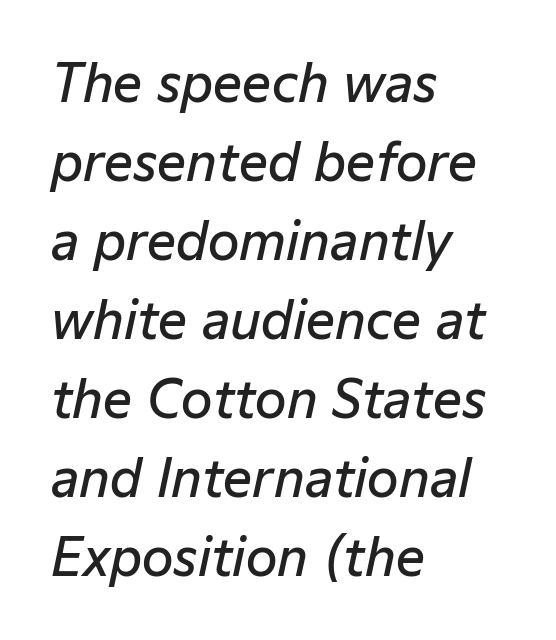
{"italic": "yes", "lean": "right", "slant_degrees": 12, "bold": "semi", "weight": "semibold", "width": "normal", "stroke_contrast": "low", "x_height": "medium", "monospaced": "no", "underline": "no", "align": "left", "line_spacing": "normal", "line_spacing_ratio": 1.55, "letter_spacing": "normal", "letter_spacing_em": 0.0, "glyph_px": 51}
